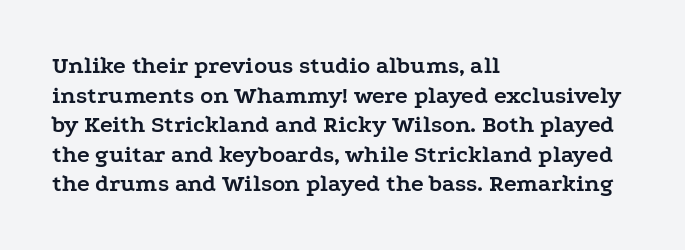
The image shows 24 px bold type, upright; set left-aligned, line spacing 1.23x, normal letter spacing, not underlined.
